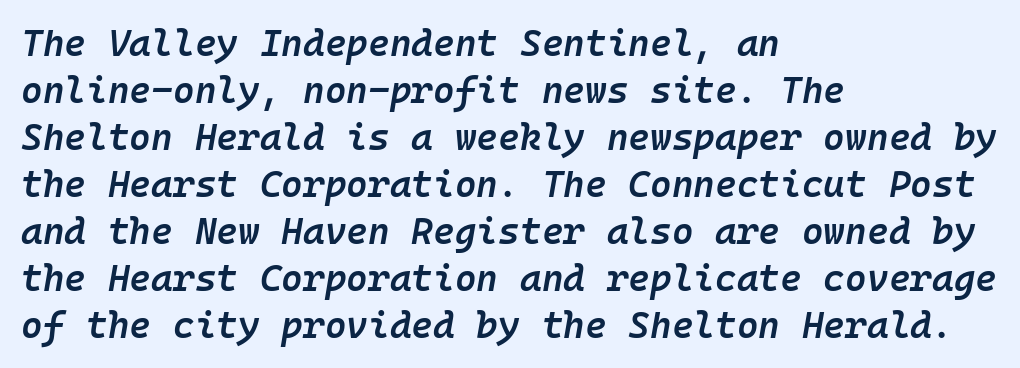
Q: Is the text bold? A: Semi-bold.
Q: Is the text italic (slanted)? A: Yes, it leans right by about 10 degrees.
Q: Is the text underlined? A: No.
Q: How is the paragraph aligned? A: Left-aligned.
Q: Is the spacing between letters normal or unusually wide? A: Normal.
Q: Is the spacing between lines tight, normal or loose? A: Normal.
Q: Width (condensed, normal, or wide)? A: Normal.
Q: Stroke contrast? A: Low.
Q: x-height? A: Medium.
Q: Monospaced? A: Yes.
